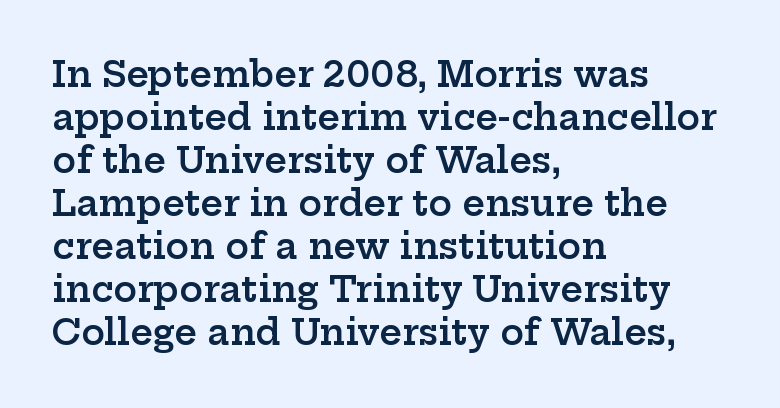
Q: Is the text bold? A: Semi-bold.
Q: Is the text italic (slanted)? A: No, it is upright.
Q: Is the typeface a serif or a sans-serif typeface? A: Serif.
Q: Is the text underlined? A: No.
Q: How is the paragraph aligned? A: Left-aligned.
Q: Is the spacing between letters normal or unusually wide? A: Normal.
Q: Width (condensed, normal, or wide)? A: Wide.
Q: Stroke contrast? A: Low.
Q: x-height? A: Medium.
Q: Monospaced? A: No.
